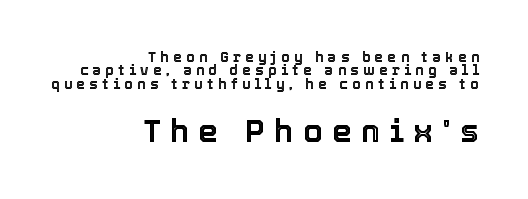
{"italic": "no", "width": "normal", "x_height": "medium", "monospaced": "no", "underline": "no", "align": "right", "line_spacing": "tight", "line_spacing_ratio": 0.96, "letter_spacing": "wide", "letter_spacing_em": 0.31, "larger_block": "second", "size_ratio": 2.21, "glyph_px": 31}
